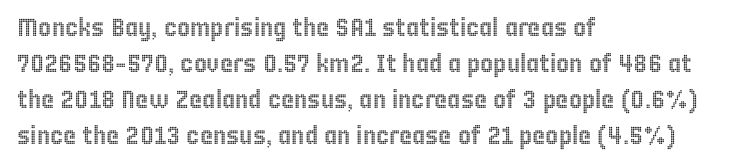
The image shows 25 px text type, upright; set left-aligned, normal line spacing (1.44x), normal letter spacing, not underlined.
